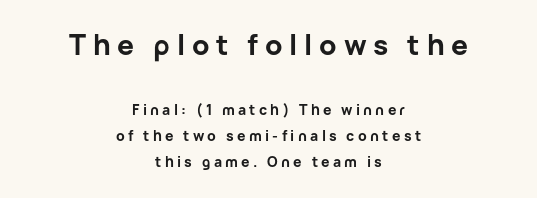
{"serif": "no", "italic": "no", "bold": "yes", "weight": "bold", "width": "normal", "stroke_contrast": "low", "x_height": "medium", "monospaced": "no", "underline": "no", "align": "center", "line_spacing_ratio": 1.87, "letter_spacing": "wide", "letter_spacing_em": 0.24, "larger_block": "first", "size_ratio": 2.0, "glyph_px": 28}
